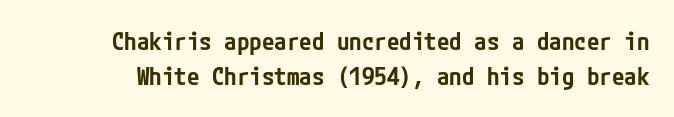
{"italic": "no", "bold": "semi", "underline": "no", "line_spacing": "normal", "line_spacing_ratio": 1.42, "letter_spacing": "normal", "letter_spacing_em": 0.0, "glyph_px": 25}
